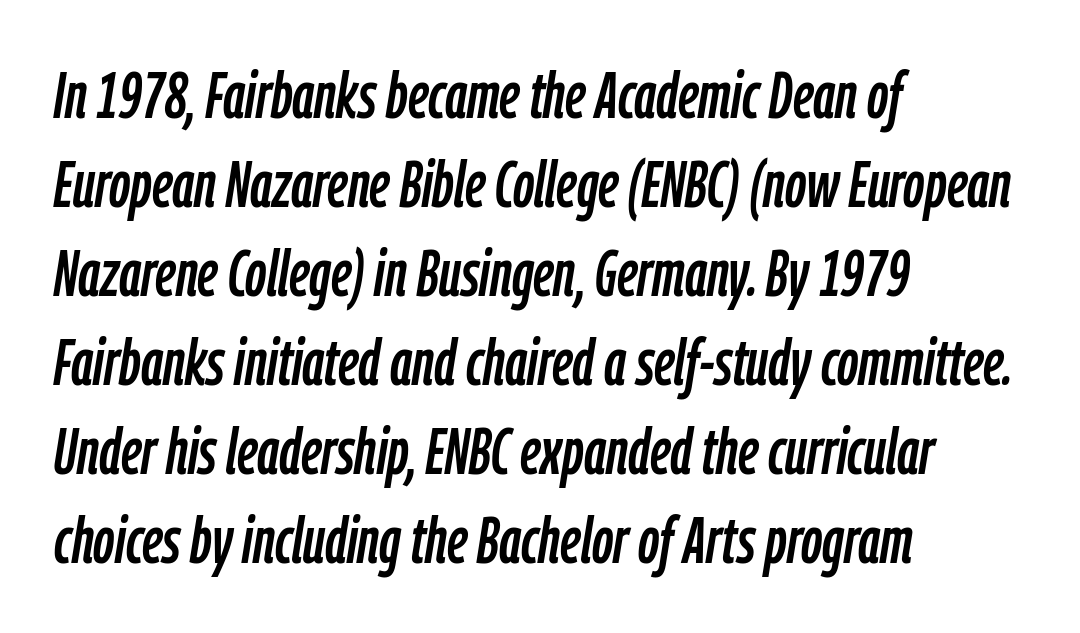
The image shows 66 px condensed type, italic (leaning right); set left-aligned, normal line spacing (1.35x), normal letter spacing, not underlined; low stroke contrast and a medium x-height.
